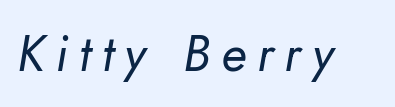
Q: Is the text bold? A: No.
Q: Is the text italic (slanted)? A: Yes, it leans right by about 5 degrees.
Q: Is the text underlined? A: No.
Q: Is the spacing between letters normal or unusually wide? A: Unusually wide.
Q: Width (condensed, normal, or wide)? A: Normal.
Q: Stroke contrast? A: Low.
Q: x-height? A: Small.
Q: Monospaced? A: No.
